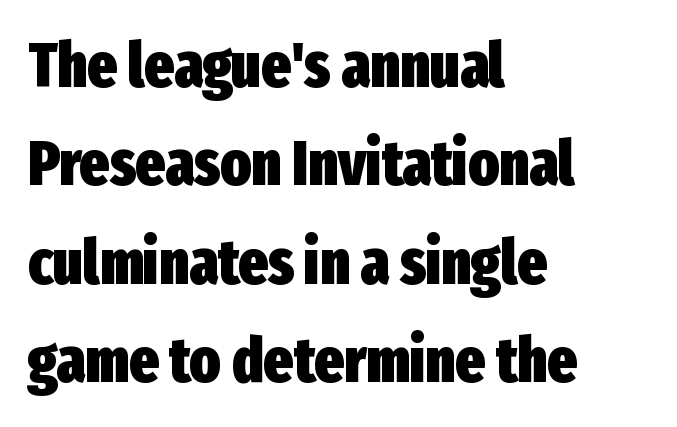
{"serif": "no", "italic": "no", "bold": "yes", "weight": "heavy", "width": "condensed", "stroke_contrast": "low", "x_height": "medium", "monospaced": "no", "underline": "no", "align": "left", "line_spacing": "normal", "line_spacing_ratio": 1.56, "letter_spacing": "normal", "letter_spacing_em": 0.0, "glyph_px": 63}
